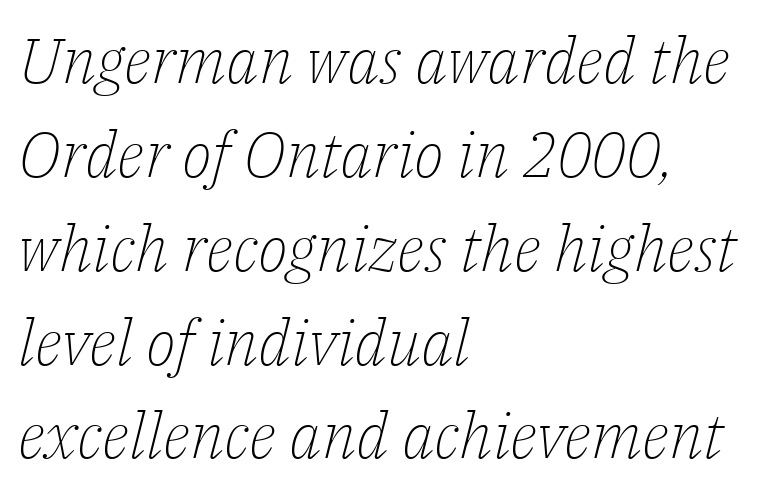
{"serif": "yes", "italic": "yes", "lean": "right", "slant_degrees": 14, "bold": "no", "weight": "light", "width": "normal", "stroke_contrast": "low", "x_height": "medium", "monospaced": "no", "underline": "no", "align": "left", "line_spacing": "normal", "line_spacing_ratio": 1.49, "letter_spacing": "normal", "letter_spacing_em": 0.0, "glyph_px": 63}
